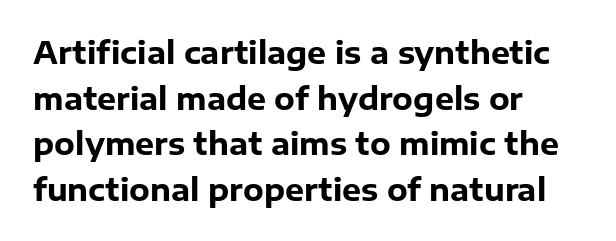
{"serif": "no", "italic": "no", "bold": "yes", "weight": "heavy", "width": "normal", "stroke_contrast": "low", "x_height": "medium", "monospaced": "no", "underline": "no", "align": "left", "line_spacing": "normal", "line_spacing_ratio": 1.52, "letter_spacing": "normal", "letter_spacing_em": 0.0, "glyph_px": 30}
